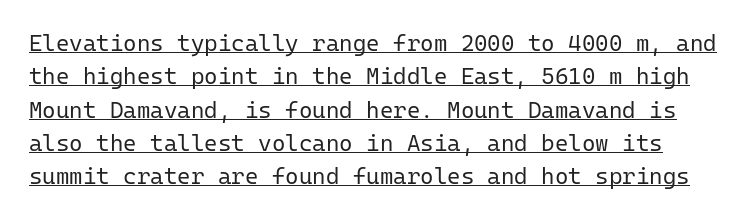
The image shows 23 px text type, upright; set normal line spacing (1.45x), normal letter spacing, underlined.
